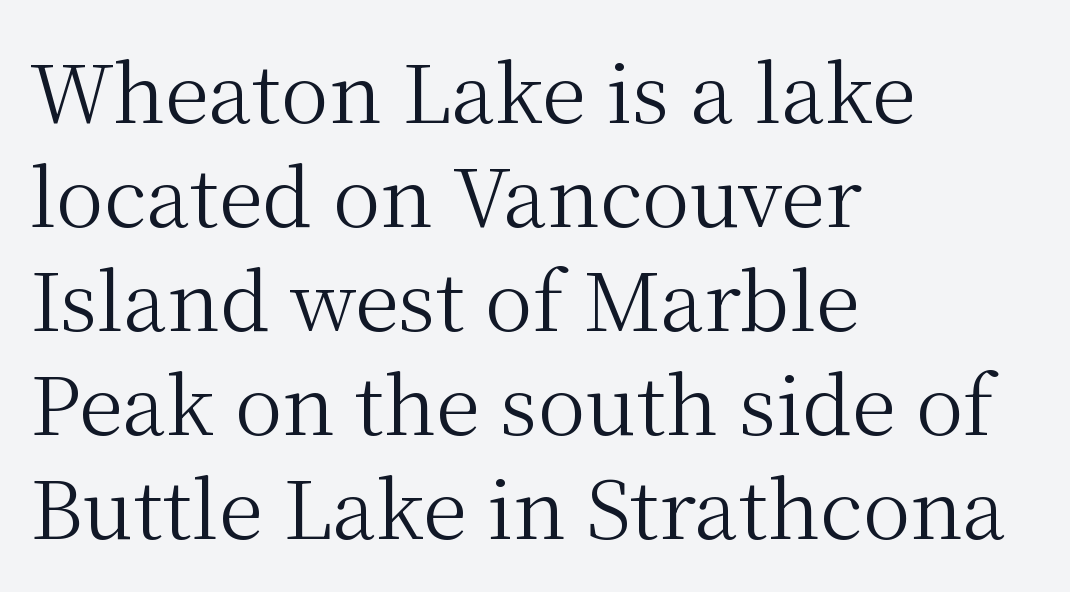
{"serif": "yes", "italic": "no", "bold": "no", "weight": "regular", "width": "normal", "stroke_contrast": "medium", "x_height": "medium", "monospaced": "no", "underline": "no", "align": "left", "line_spacing": "normal", "line_spacing_ratio": 1.3, "letter_spacing": "normal", "letter_spacing_em": 0.0, "glyph_px": 80}
